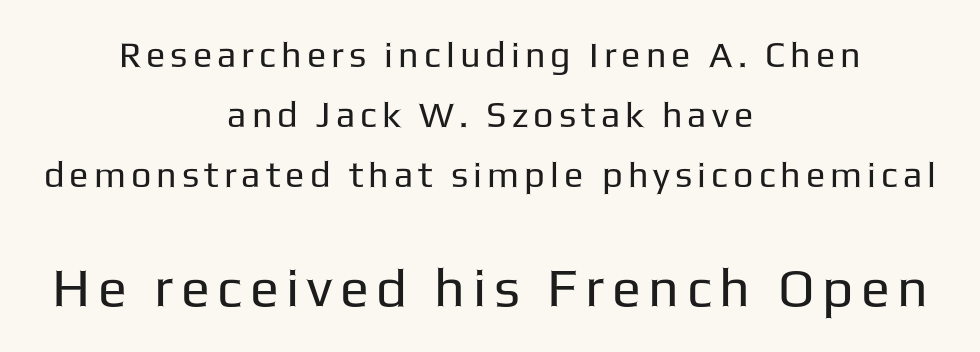
Quick note: not italic, upright. Varying glyph widths throughout — classic text-font behaviour. The zone under the glyphs is completely vacant. Is this a sans? Yes — the strokes have no serifs.
